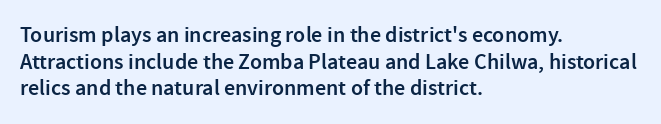
No word sits above an underline. The setting favours the left margin, as ordinary paragraphs usually do. This is the in-between weight designers call semibold or demi. This is the regular roman posture of the typeface. Observe the ordinary spacing: letters are neighbours, not strangers.
